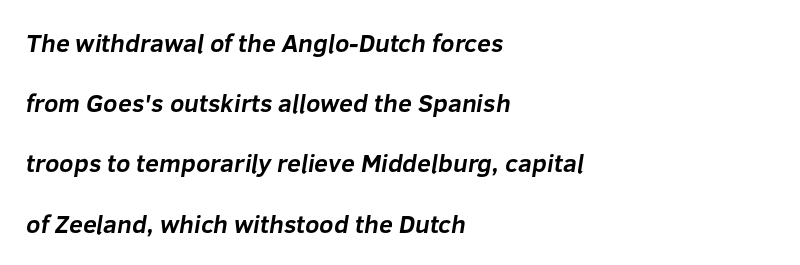
{"bold": "yes", "underline": "no", "align": "left", "line_spacing": "loose", "line_spacing_ratio": 2.41, "letter_spacing": "normal", "letter_spacing_em": 0.0, "glyph_px": 25}
